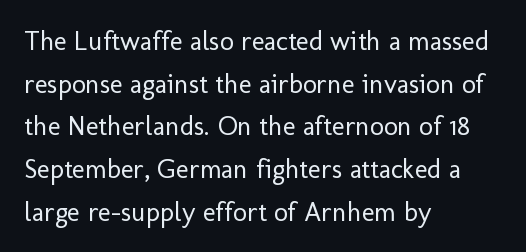
{"italic": "no", "bold": "no", "underline": "no", "align": "left", "line_spacing": "normal", "line_spacing_ratio": 1.58, "letter_spacing": "normal", "letter_spacing_em": 0.0, "glyph_px": 27}
